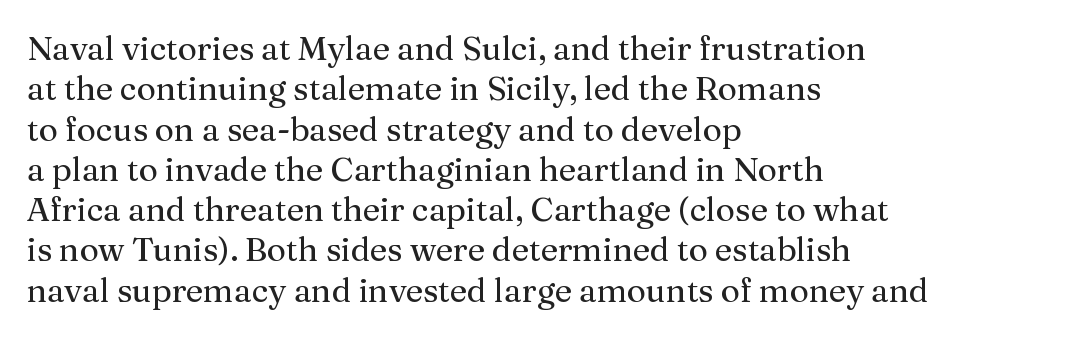
{"serif": "yes", "italic": "no", "bold": "no", "weight": "regular", "width": "normal", "stroke_contrast": "medium", "x_height": "medium", "monospaced": "no", "underline": "no", "align": "left", "line_spacing_ratio": 1.22, "letter_spacing": "normal", "letter_spacing_em": 0.0, "glyph_px": 33}
